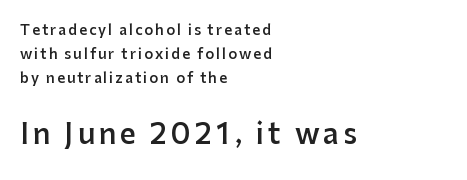
Q: Is the text bold? A: Semi-bold.
Q: Is the text italic (slanted)? A: No, it is upright.
Q: Is the typeface a serif or a sans-serif typeface? A: Sans-serif.
Q: Is the text underlined? A: No.
Q: How is the paragraph aligned? A: Left-aligned.
Q: Which block of text is set in a larger size, the first (top) or the second (bottom)? A: The second (bottom) one.
Q: Width (condensed, normal, or wide)? A: Normal.
Q: Stroke contrast? A: Low.
Q: x-height? A: Medium.
Q: Monospaced? A: No.
